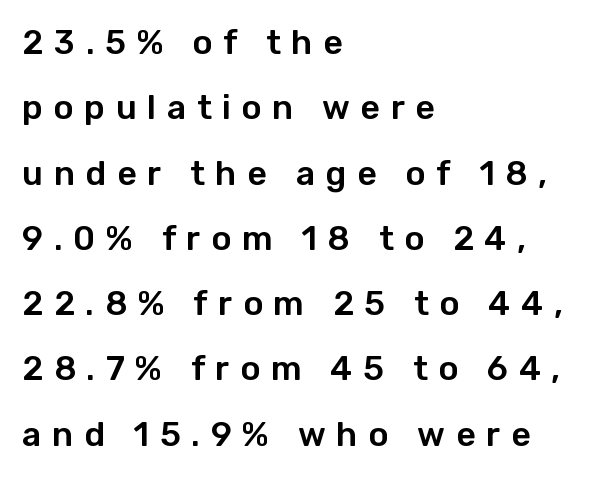
The image shows 34 px sans-serif type, upright; set left-aligned, loose line spacing (1.92x), unusually wide letter spacing (+0.31 em), not underlined; low stroke contrast and a medium x-height.
